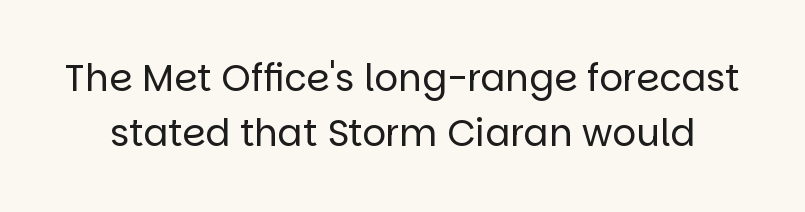
Q: Is the text bold? A: No.
Q: Is the text italic (slanted)? A: No, it is upright.
Q: Is the typeface a serif or a sans-serif typeface? A: Sans-serif.
Q: Is the text underlined? A: No.
Q: Is the spacing between letters normal or unusually wide? A: Normal.
Q: Is the spacing between lines tight, normal or loose? A: Normal.
Q: Width (condensed, normal, or wide)? A: Normal.
Q: Stroke contrast? A: Low.
Q: x-height? A: Large.
Q: Monospaced? A: No.
